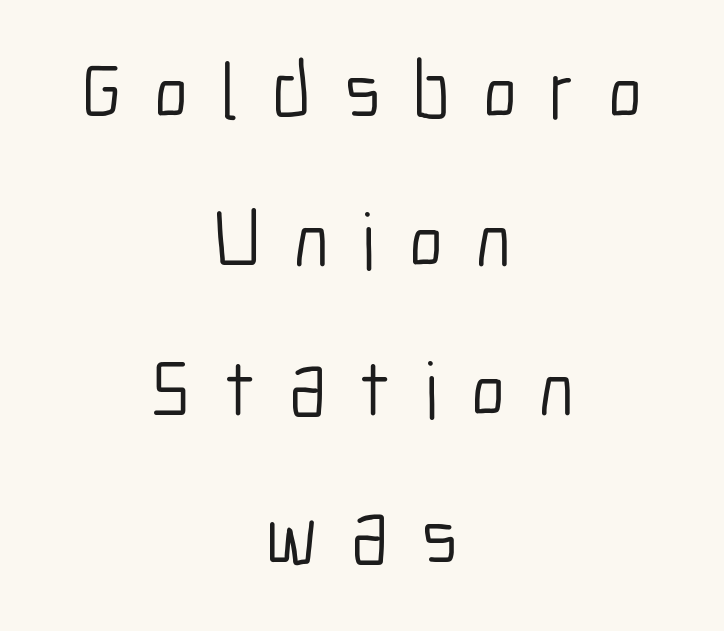
The image shows 80 px light, condensed sans-serif type, upright; set centered, line spacing 1.86x, unusually wide letter spacing (+0.41 em), not underlined; low stroke contrast and a medium x-height.
